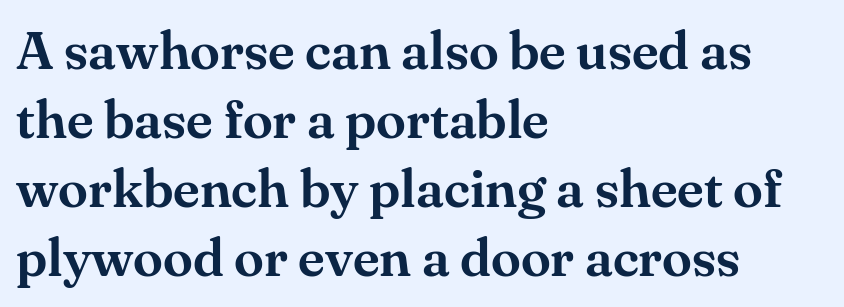
{"serif": "yes", "italic": "no", "width": "normal", "stroke_contrast": "medium", "x_height": "small", "monospaced": "no", "underline": "no", "align": "left", "line_spacing": "normal", "line_spacing_ratio": 1.28, "letter_spacing": "normal", "letter_spacing_em": 0.0, "glyph_px": 54}
